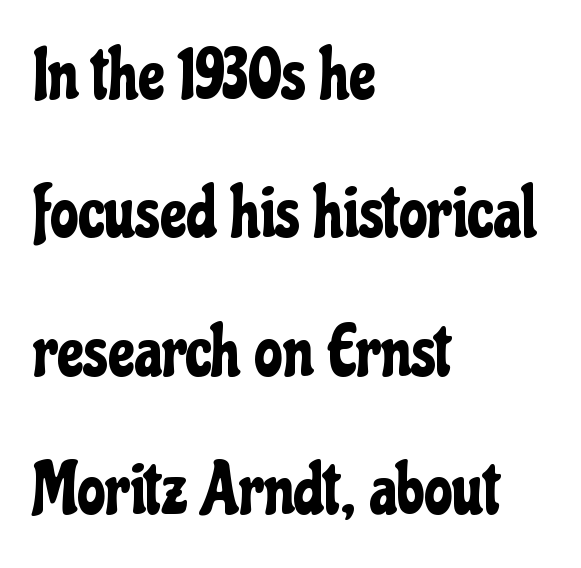
Reading down the block, your eye returns to a fixed left position each line. These lines are rendered in a variable-pitch font. The line texture is even and compact thanks to regular tracking. The text was rendered using a sans face with plain stroke endings. No word sits above an underline.
